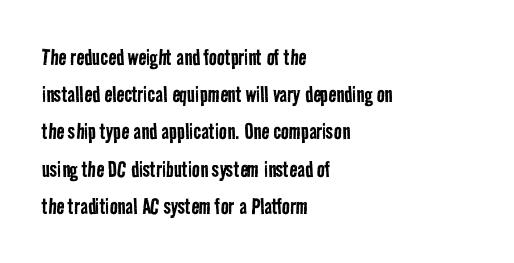
{"bold": "no", "underline": "no", "align": "left", "line_spacing": "normal", "line_spacing_ratio": 1.43, "letter_spacing": "normal", "letter_spacing_em": 0.0, "glyph_px": 26}
